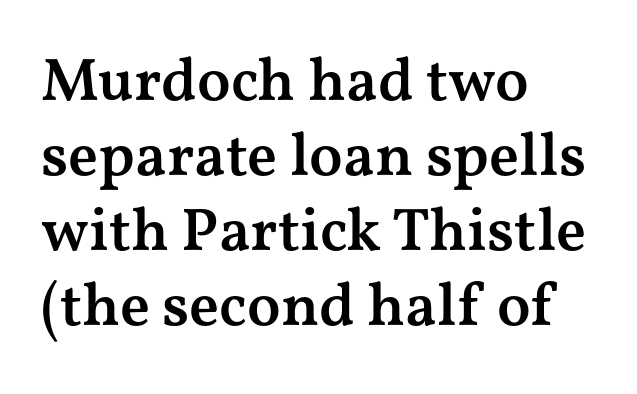
Q: Is the text bold? A: Semi-bold.
Q: Is the text italic (slanted)? A: No, it is upright.
Q: Is the typeface a serif or a sans-serif typeface? A: Serif.
Q: Is the text underlined? A: No.
Q: How is the paragraph aligned? A: Left-aligned.
Q: Is the spacing between letters normal or unusually wide? A: Normal.
Q: Width (condensed, normal, or wide)? A: Wide.
Q: Stroke contrast? A: Medium.
Q: x-height? A: Medium.
Q: Monospaced? A: No.
